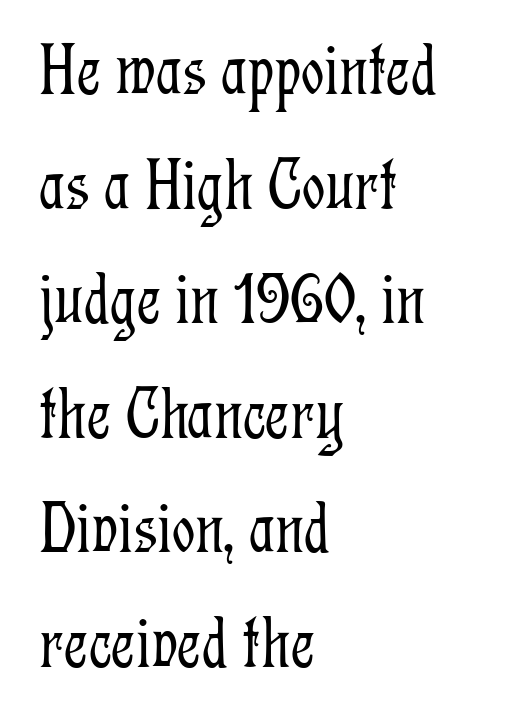
The image shows 73 px light, condensed serif type, upright; set left-aligned, normal line spacing (1.57x), normal letter spacing, not underlined; low stroke contrast and a medium x-height.
